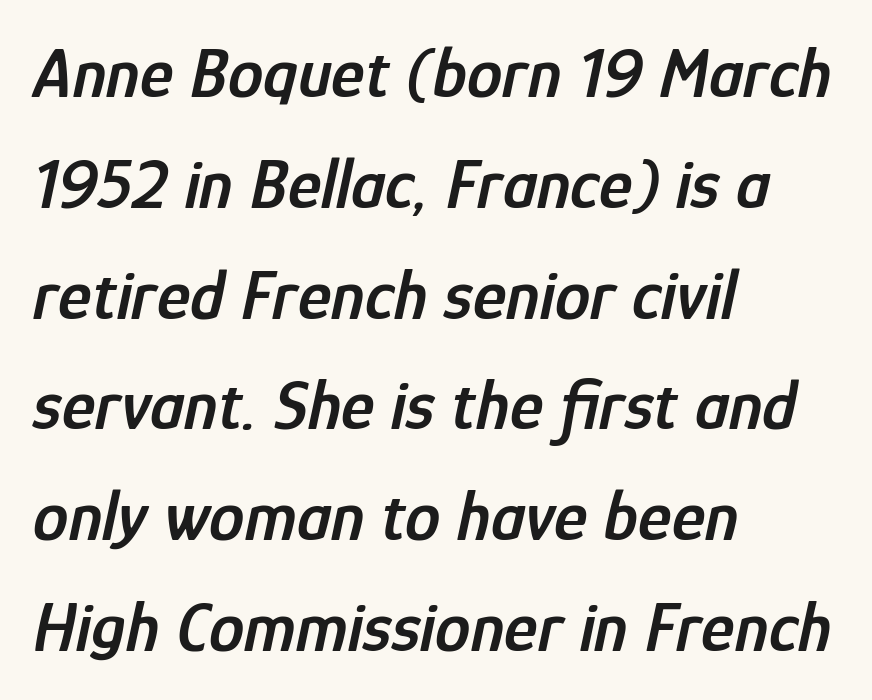
The image shows 71 px semibold, condensed type, italic (leaning right); set left-aligned, normal line spacing (1.56x), normal letter spacing, not underlined; low stroke contrast and a medium x-height.
